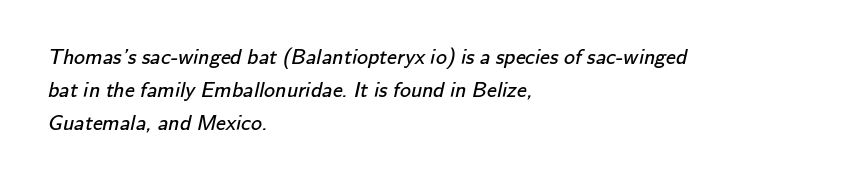
{"bold": "no", "underline": "no", "align": "left", "line_spacing": "normal", "line_spacing_ratio": 1.5, "letter_spacing": "normal", "letter_spacing_em": 0.0, "glyph_px": 22}
